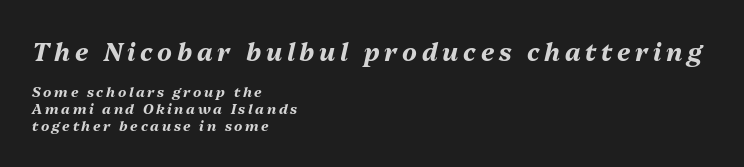
Notice how the stems are inclined rather than vertical — that's the hallmark of italics. A full-strength bold gives these letters their thick strokes. Typeset ragged right — the left edge is the straight one. These two chunks differ in scale, with the top chunk taking the larger measure. The passage shown is not underscored anywhere.
